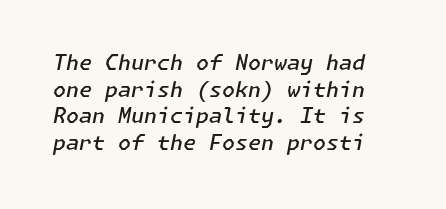
Q: Is the text bold? A: Semi-bold.
Q: Is the text italic (slanted)? A: Yes, it leans right by about 11 degrees.
Q: Is the text underlined? A: No.
Q: Is the spacing between letters normal or unusually wide? A: Normal.
Q: Is the spacing between lines tight, normal or loose? A: Normal.
